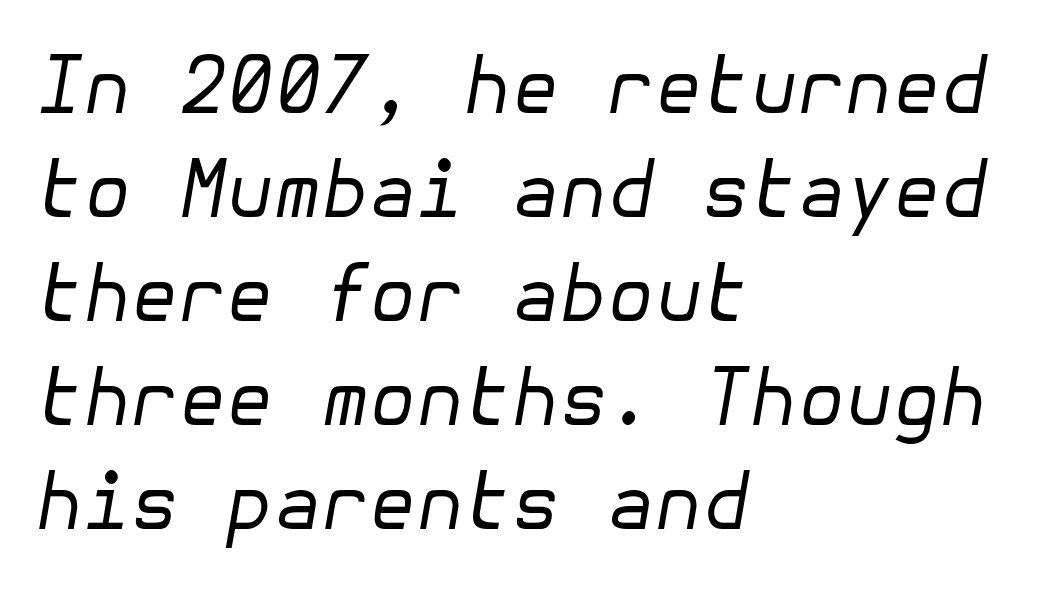
{"italic": "yes", "lean": "right", "slant_degrees": 10, "bold": "no", "weight": "regular", "width": "normal", "stroke_contrast": "low", "x_height": "medium", "underline": "no", "align": "left", "line_spacing": "normal", "line_spacing_ratio": 1.35, "letter_spacing": "normal", "letter_spacing_em": 0.0, "glyph_px": 77}
